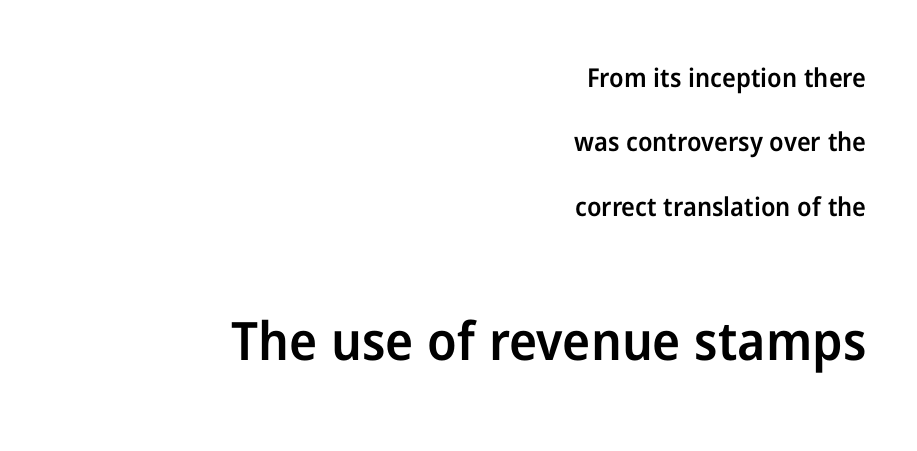
{"serif": "no", "italic": "no", "bold": "semi", "weight": "semibold", "width": "normal", "stroke_contrast": "low", "x_height": "medium", "monospaced": "no", "underline": "no", "align": "right", "line_spacing": "loose", "line_spacing_ratio": 2.48, "letter_spacing": "normal", "letter_spacing_em": 0.0, "larger_block": "second", "size_ratio": 2.04, "glyph_px": 53}
